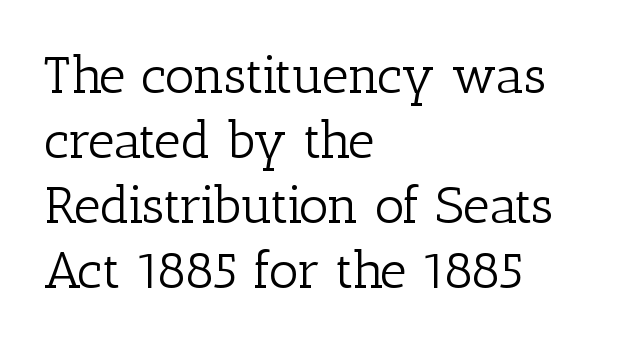
Default kerning and tracking; the words read as compact shapes. Italic: no, the glyphs are upright roman. The ragged edge is on the right, which tells us the setting is flush left. A typesetter would call this proportional, since set widths differ per character. Anything drawn beneath the words? Only blank space. Weight class: somewhere from thin through regular.
